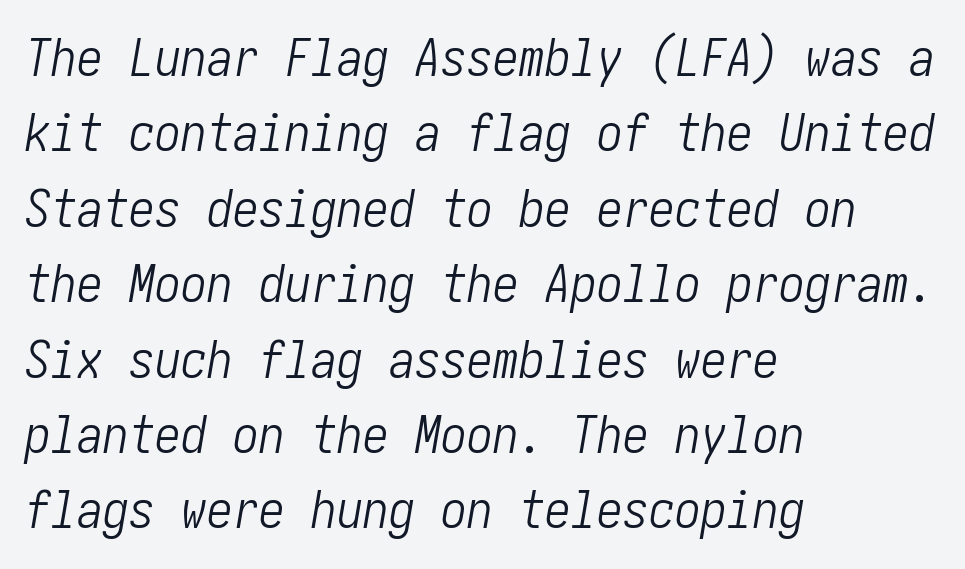
The image shows 52 px light, condensed type, italic (leaning right); set left-aligned, normal line spacing (1.45x), normal letter spacing, not underlined; low stroke contrast and a medium x-height.
